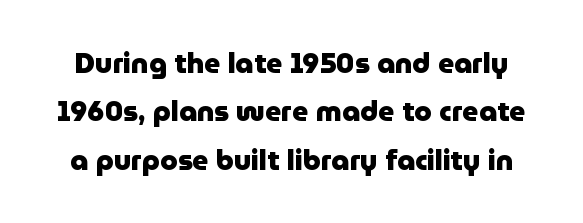
Q: Is the text bold? A: Yes.
Q: Is the text italic (slanted)? A: No, it is upright.
Q: Is the typeface a serif or a sans-serif typeface? A: Sans-serif.
Q: Is the text underlined? A: No.
Q: Is the spacing between letters normal or unusually wide? A: Normal.
Q: Width (condensed, normal, or wide)? A: Normal.
Q: Stroke contrast? A: Low.
Q: x-height? A: Medium.
Q: Monospaced? A: No.
